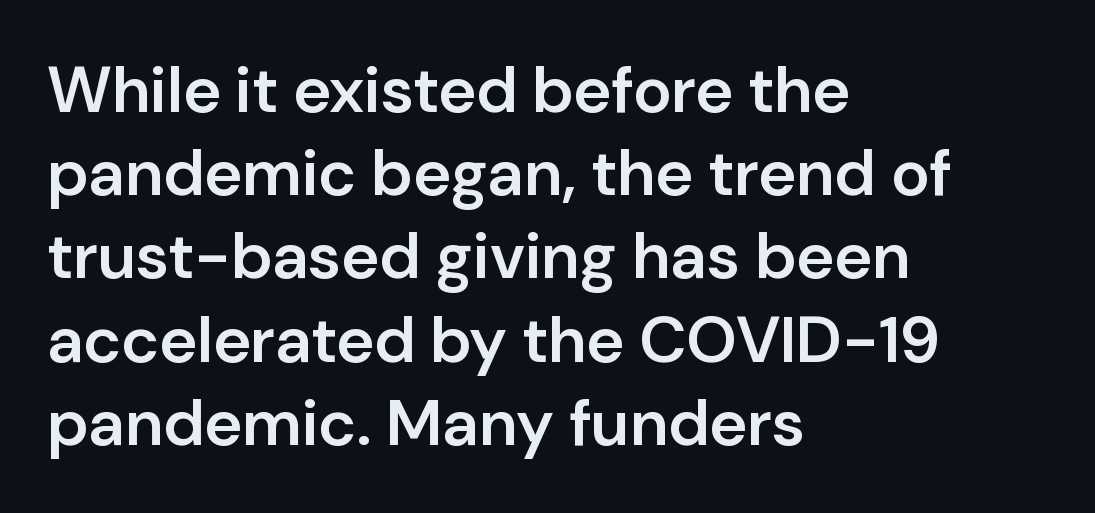
{"serif": "no", "italic": "no", "bold": "semi", "weight": "semibold", "width": "normal", "stroke_contrast": "low", "x_height": "medium", "monospaced": "no", "underline": "no", "align": "left", "line_spacing": "normal", "line_spacing_ratio": 1.28, "letter_spacing": "normal", "letter_spacing_em": 0.0, "glyph_px": 65}
